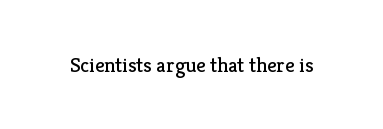
The image shows 21 px text type, upright; set normal letter spacing, not underlined.
